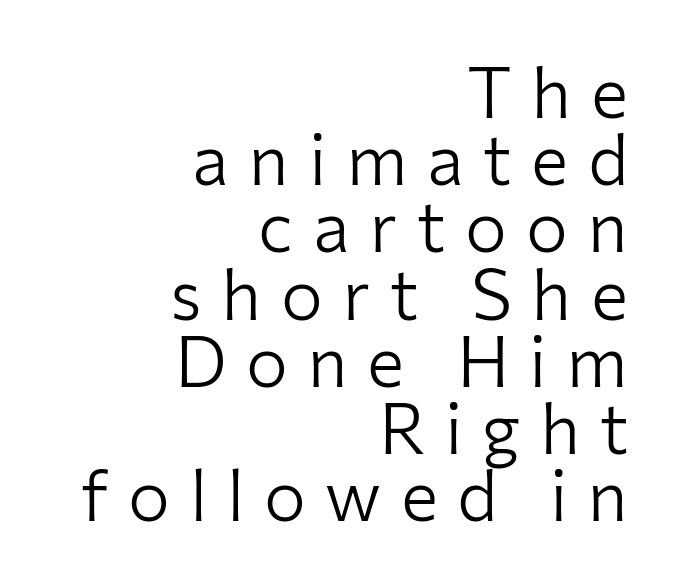
{"serif": "no", "italic": "no", "bold": "no", "weight": "light", "width": "normal", "stroke_contrast": "low", "x_height": "medium", "monospaced": "no", "underline": "no", "align": "right", "line_spacing": "tight", "line_spacing_ratio": 0.96, "letter_spacing": "wide", "letter_spacing_em": 0.28, "glyph_px": 70}
